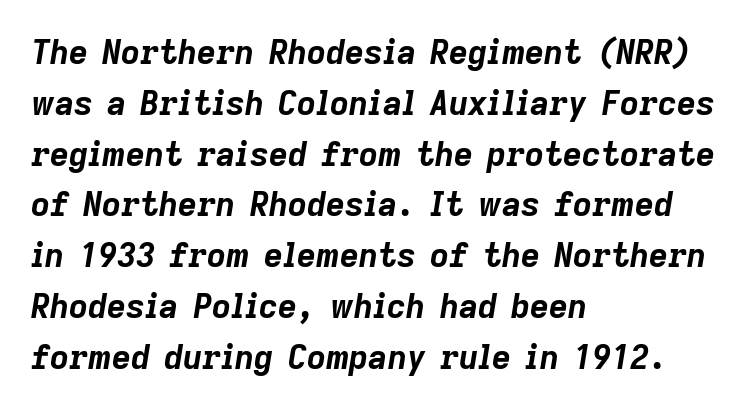
Q: Is the text bold? A: Yes.
Q: Is the text italic (slanted)? A: Yes, it leans right by about 9 degrees.
Q: Is the text underlined? A: No.
Q: How is the paragraph aligned? A: Left-aligned.
Q: Is the spacing between letters normal or unusually wide? A: Normal.
Q: Is the spacing between lines tight, normal or loose? A: Normal.
Q: Width (condensed, normal, or wide)? A: Normal.
Q: Stroke contrast? A: Low.
Q: x-height? A: Medium.
Q: Monospaced? A: No.
